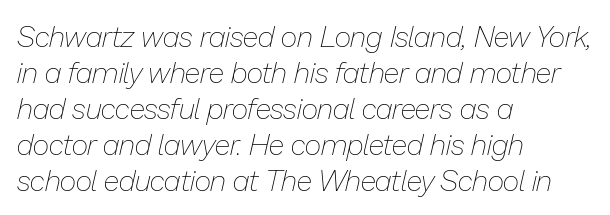
Q: Is the text bold? A: No.
Q: Is the text italic (slanted)? A: Yes, it leans right by about 13 degrees.
Q: Is the text underlined? A: No.
Q: How is the paragraph aligned? A: Left-aligned.
Q: Is the spacing between letters normal or unusually wide? A: Normal.
Q: Width (condensed, normal, or wide)? A: Normal.
Q: Stroke contrast? A: Low.
Q: x-height? A: Medium.
Q: Monospaced? A: No.
